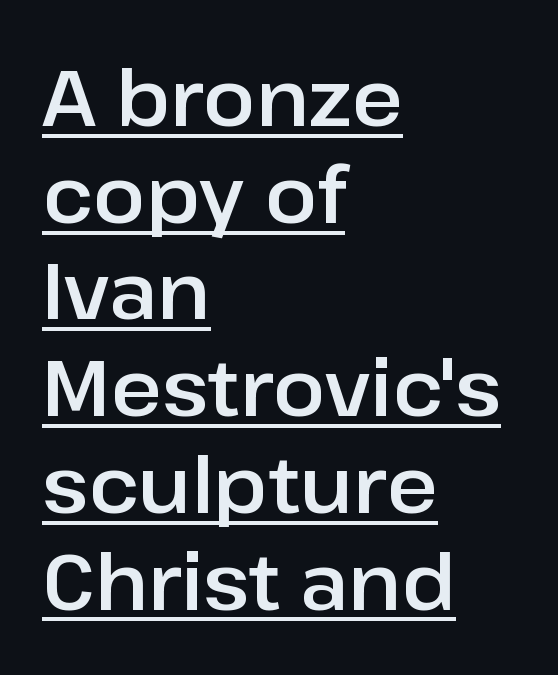
The axis of the letterforms is exactly vertical. The type family on display is of the sans-serif kind. The rag falls on the right side of this text block. Beneath each row of characters lies a ruled line.
